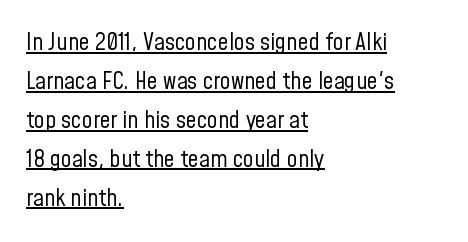
{"italic": "no", "bold": "no", "underline": "yes", "align": "left", "line_spacing": "normal", "line_spacing_ratio": 1.62, "letter_spacing": "normal", "letter_spacing_em": 0.0, "glyph_px": 24}
